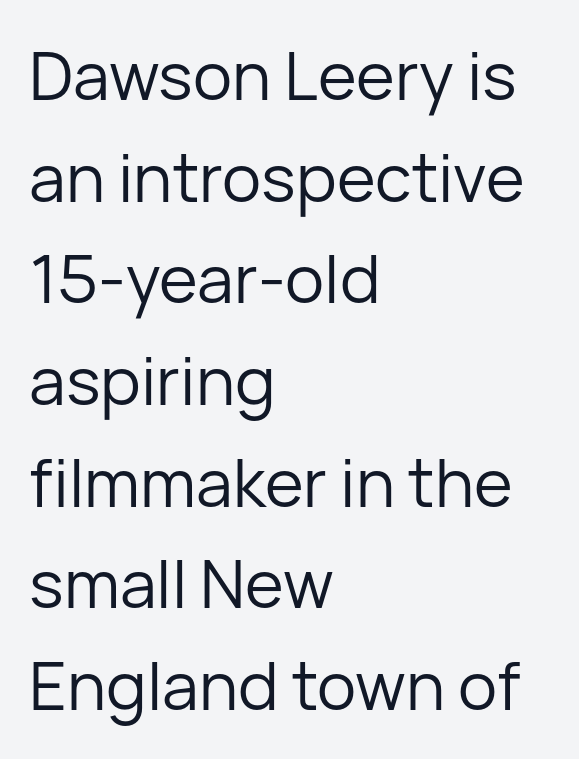
To sum up the face: it is a sans, with no serifs. Reading down the column, the eye jumps a familiar distance to each next line. You could not count columns in this text — the font is proportionally spaced. Summary of weight: not heavy and not bold. Nope, not italic — everything's standing straight.
